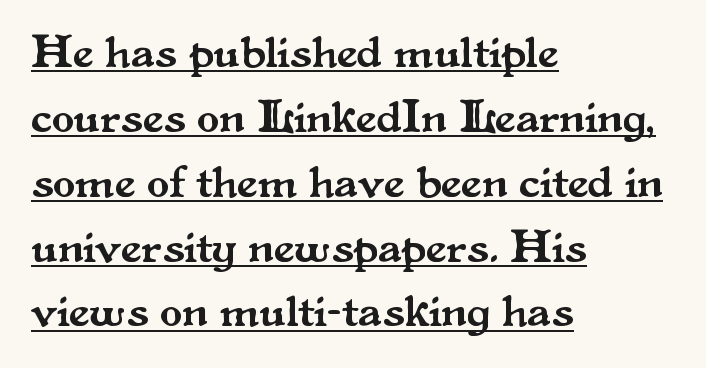
{"serif": "yes", "italic": "no", "width": "normal", "stroke_contrast": "medium", "x_height": "small", "monospaced": "no", "underline": "yes", "align": "left", "line_spacing": "normal", "line_spacing_ratio": 1.41, "letter_spacing": "normal", "letter_spacing_em": 0.0, "glyph_px": 46}
